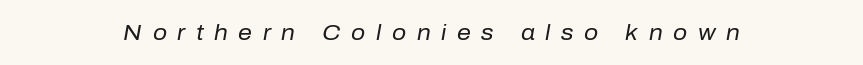
Q: Is the text bold? A: No.
Q: Is the text italic (slanted)? A: Yes, it leans right by about 10 degrees.
Q: Is the text underlined? A: No.
Q: How is the paragraph aligned? A: Centered.
Q: Is the spacing between letters normal or unusually wide? A: Unusually wide.
